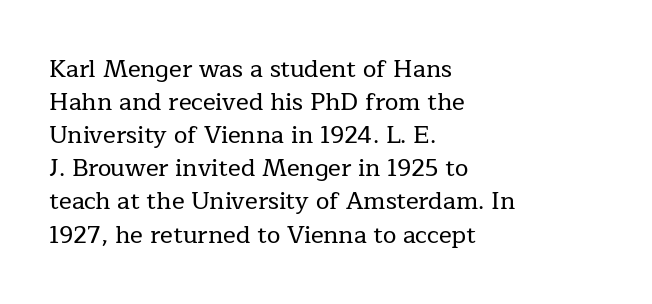
Q: Is the text italic (slanted)? A: No, it is upright.
Q: Is the text underlined? A: No.
Q: How is the paragraph aligned? A: Left-aligned.
Q: Is the spacing between letters normal or unusually wide? A: Normal.
Q: Is the spacing between lines tight, normal or loose? A: Normal.
